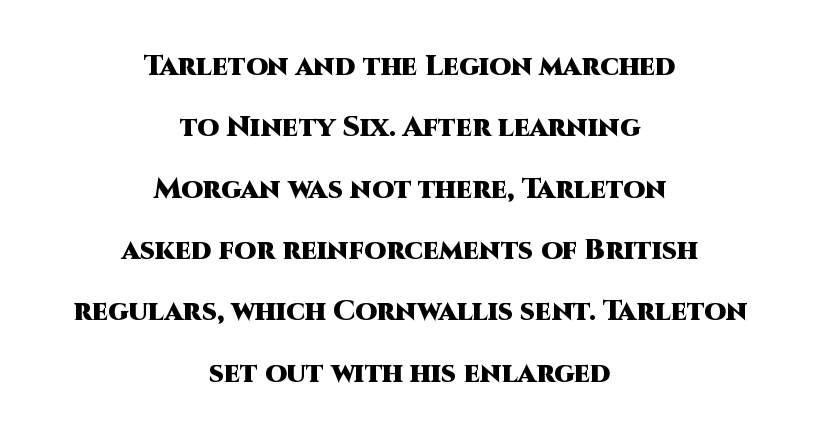
Grotesque or geometric, the face here clearly has no serifs. A typesetter would call this proportional, since set widths differ per character. Just letters on the line, the space beneath them empty. The compositor balanced each line on the midline. Set as a true bold cut, around the 700 mark.
